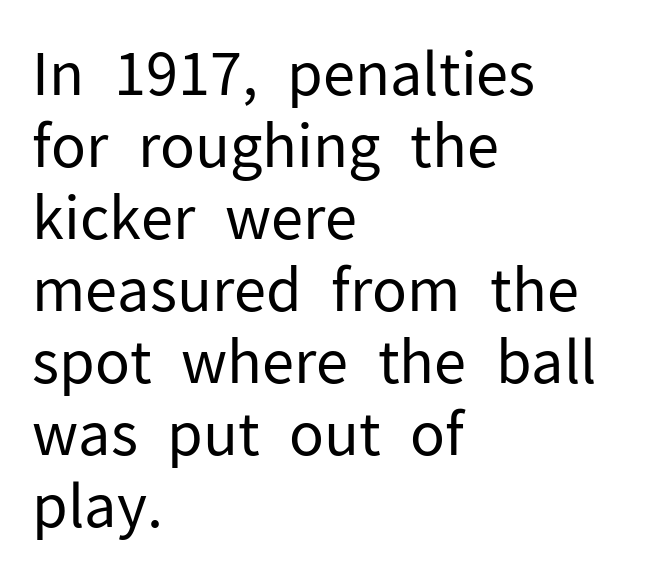
{"serif": "no", "italic": "no", "bold": "no", "weight": "regular", "width": "normal", "stroke_contrast": "low", "x_height": "medium", "monospaced": "no", "underline": "no", "align": "left", "line_spacing_ratio": 1.22, "letter_spacing": "normal", "letter_spacing_em": 0.0, "glyph_px": 59}
